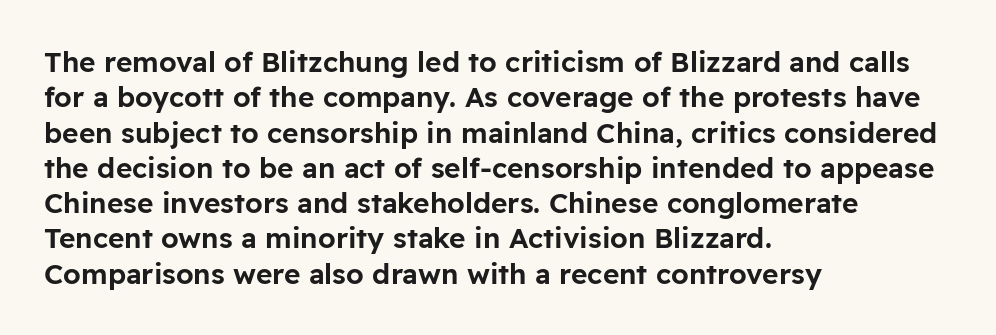
These lines are rendered in a variable-pitch font. Beneath every word, the page is bare. Vertically, the passage feels balanced, rows spaced as you'd expect. The characters display no serif detailing; their extremities are plain. The gaps between neighbouring characters are ordinary and unremarkable.
